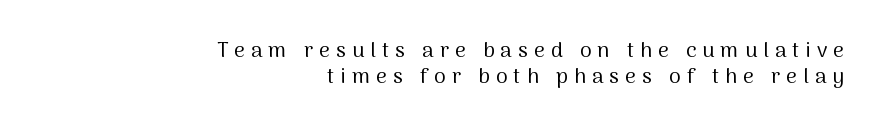
Underlining? Definitely not there. The setting favours the right margin, as signatures and pull-quotes sometimes do. Heft: none added — not bold. Posture: upright roman. Is there much room between lines? A standard amount, neither cramped nor airy. This sample uses expanded letter spacing, leaving extra air between glyphs.
